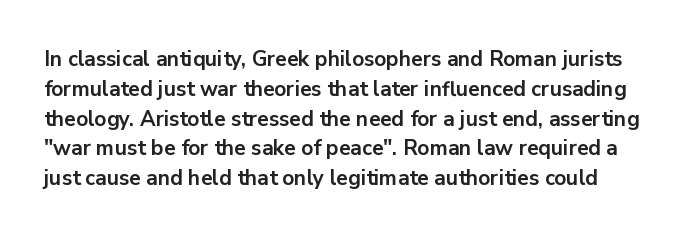
Tracking value appears to be zero — textbook default spacing. Typographic density is high because the face is bold. You can tell it's not italic because the verticals are truly vertical. Summary of vertical rhythm: regular, with standard interline spacing.
